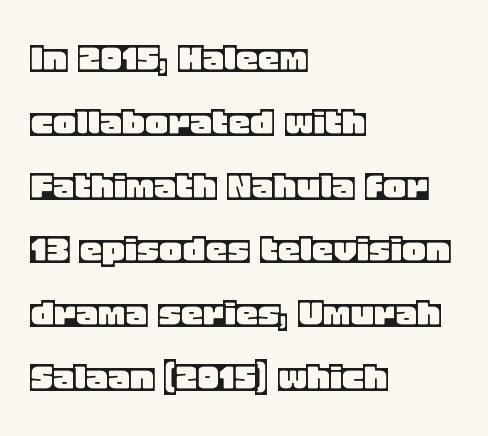
A clean baseline with only descenders dipping below it. Compared with a centered layout, this one pins lines to the left instead. The face used here is proportionally spaced, like ordinary book or web type. Posture: vertical.
